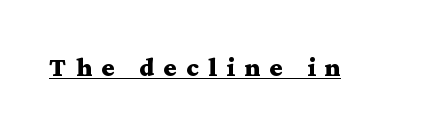
Q: Is the text bold? A: Yes.
Q: Is the text italic (slanted)? A: No, it is upright.
Q: Is the text underlined? A: Yes.
Q: Is the spacing between letters normal or unusually wide? A: Unusually wide.
